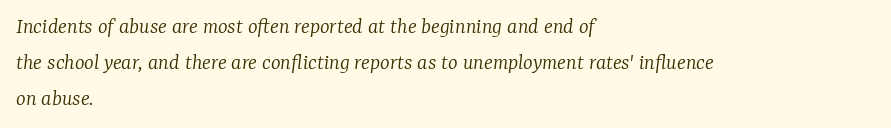
Q: Is the text bold? A: No.
Q: Is the text italic (slanted)? A: Yes, it leans right by about 7 degrees.
Q: Is the text underlined? A: No.
Q: How is the paragraph aligned? A: Left-aligned.
Q: Is the spacing between letters normal or unusually wide? A: Normal.
Q: Is the spacing between lines tight, normal or loose? A: Normal.
